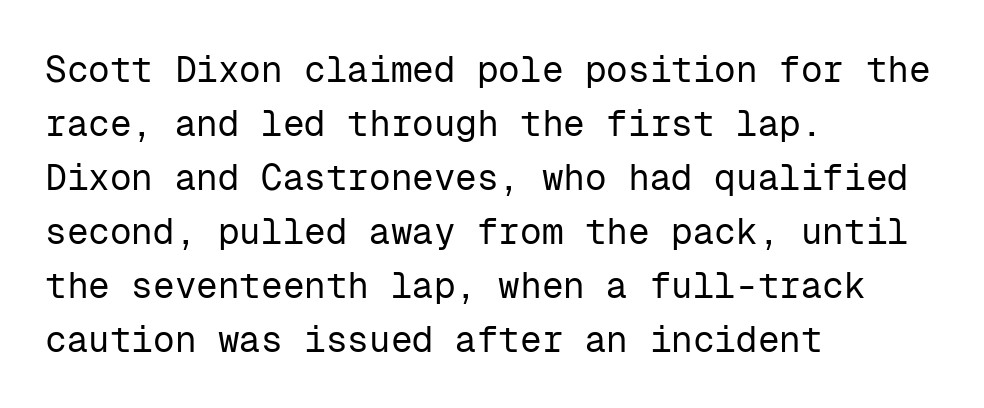
Q: Is the text bold? A: No.
Q: Is the text italic (slanted)? A: No, it is upright.
Q: Is the typeface a serif or a sans-serif typeface? A: Sans-serif.
Q: Is the text underlined? A: No.
Q: How is the paragraph aligned? A: Left-aligned.
Q: Is the spacing between letters normal or unusually wide? A: Normal.
Q: Is the spacing between lines tight, normal or loose? A: Normal.
Q: Width (condensed, normal, or wide)? A: Normal.
Q: Stroke contrast? A: Low.
Q: x-height? A: Medium.
Q: Monospaced? A: Yes.
